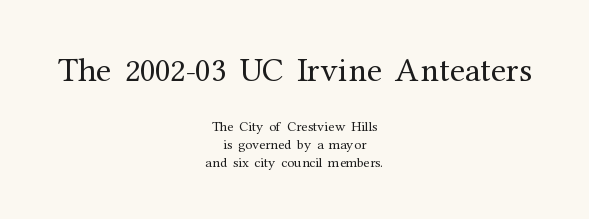
Think of a printed novel: that variable character pitch is what you see here. The glyphs are unaccompanied by any horizontal stroke below them. Weight class: somewhere from thin through regular. Quick note: not italic, upright. The letters carry serifs — small finishing strokes at the ends of their stems.
